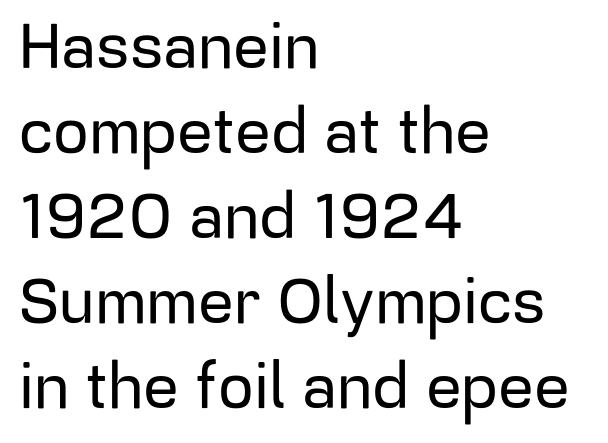
Q: Is the text italic (slanted)? A: No, it is upright.
Q: Is the typeface a serif or a sans-serif typeface? A: Sans-serif.
Q: Is the text underlined? A: No.
Q: How is the paragraph aligned? A: Left-aligned.
Q: Is the spacing between letters normal or unusually wide? A: Normal.
Q: Is the spacing between lines tight, normal or loose? A: Normal.
Q: Width (condensed, normal, or wide)? A: Normal.
Q: Stroke contrast? A: Low.
Q: x-height? A: Medium.
Q: Monospaced? A: No.
